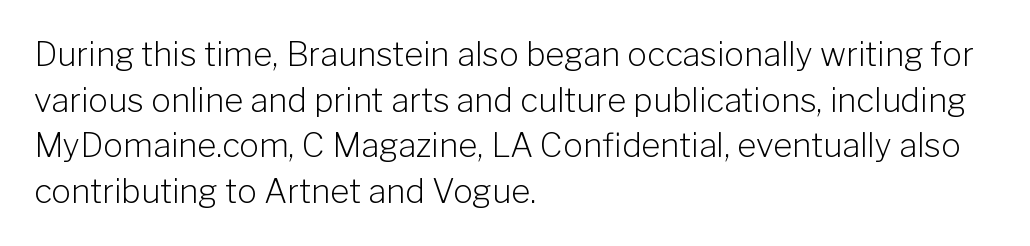
Spacing verdict: proportional, widths tailored to each character. Posture: vertical. The weight tops out at a normal text grade. A typesetter would label this face a sans. You could call the tracking neutral — neither tight nor loose. Teacher's note: observe the even left margin — that is flush-left alignment.
